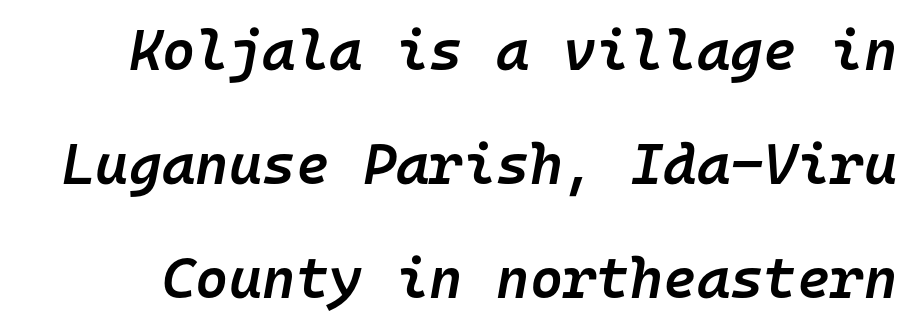
{"italic": "yes", "lean": "right", "slant_degrees": 10, "bold": "semi", "weight": "semibold", "width": "normal", "stroke_contrast": "low", "x_height": "medium", "monospaced": "yes", "underline": "no", "line_spacing": "loose", "line_spacing_ratio": 2.0, "letter_spacing": "normal", "letter_spacing_em": 0.0, "glyph_px": 57}
